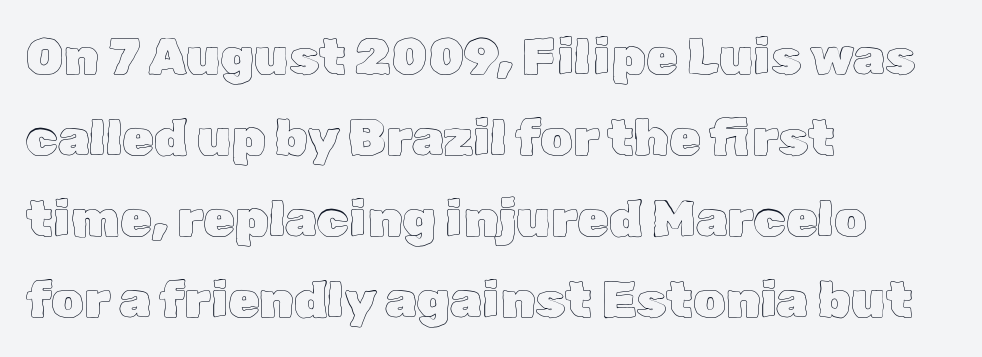
Q: Is the text italic (slanted)? A: No, it is upright.
Q: Is the text underlined? A: No.
Q: How is the paragraph aligned? A: Left-aligned.
Q: Is the spacing between letters normal or unusually wide? A: Normal.
Q: Is the spacing between lines tight, normal or loose? A: Normal.
Q: Width (condensed, normal, or wide)? A: Normal.
Q: x-height? A: Medium.
Q: Monospaced? A: No.
